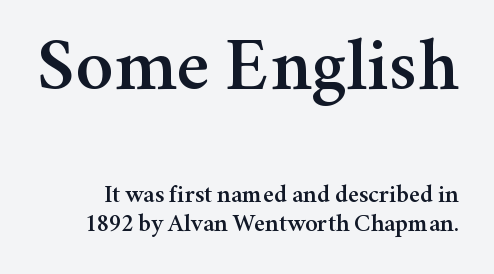
{"serif": "yes", "italic": "no", "width": "normal", "stroke_contrast": "medium", "x_height": "medium", "monospaced": "no", "underline": "no", "line_spacing_ratio": 1.16, "letter_spacing": "normal", "letter_spacing_em": 0.0, "larger_block": "first", "size_ratio": 3.04, "glyph_px": 76}
